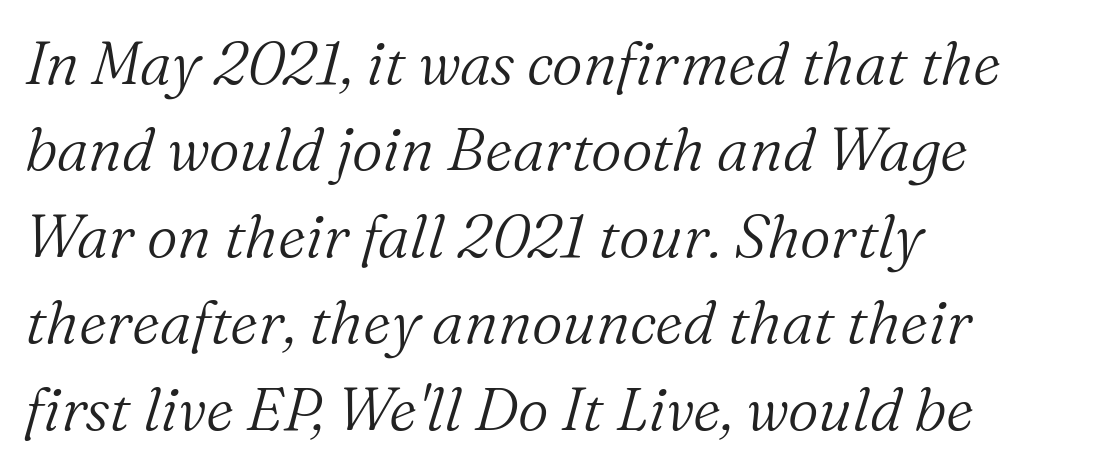
The image shows 60 px light serif type, italic (leaning right); set left-aligned, normal line spacing (1.44x), normal letter spacing, not underlined; medium stroke contrast and a medium x-height.
